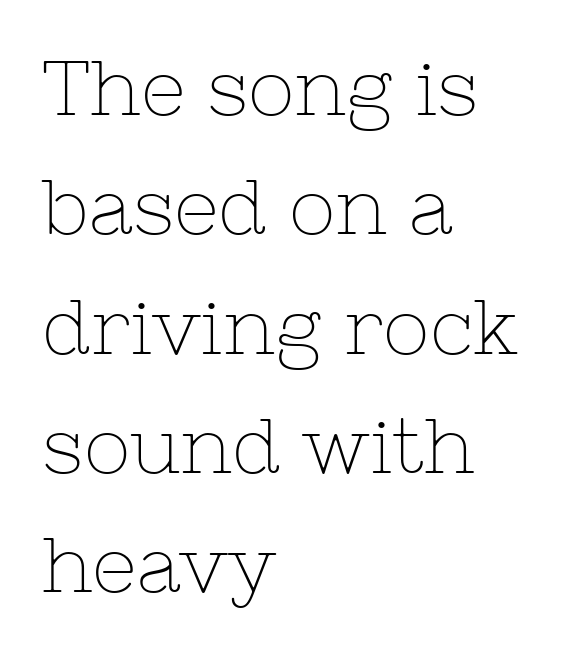
This rendering uses left alignment, leaving the right contour irregular. Students, observe: this is what conventionally led text looks like. The rendering shows small feet on the letterforms — a serif design. A bare baseline throughout the passage.
